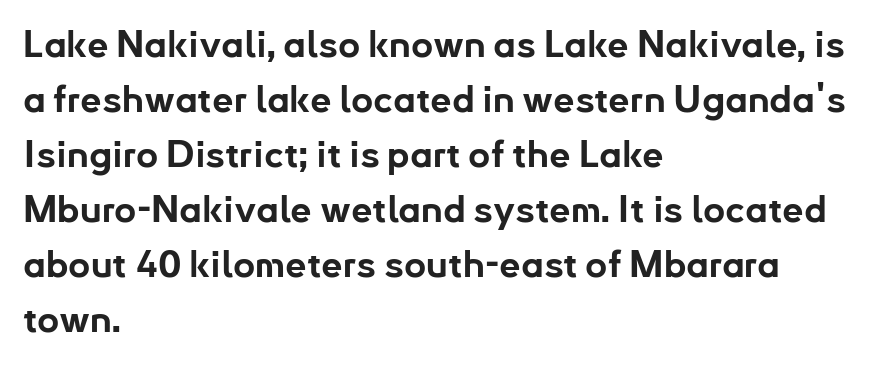
The paragraph shown leans on its left margin. The passage shown has conventional tracking throughout. The rendering uses a moderate line-height, typical for paragraphs. Vertical strokes here are truly vertical. Proportional: the letters do not fall into vertical columns. Typographic density is high because the face is bold.
